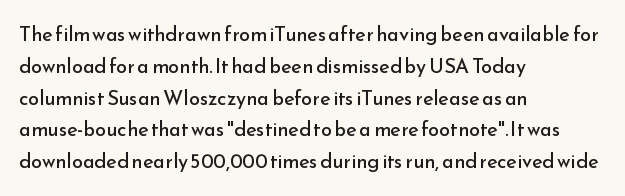
{"italic": "no", "bold": "no", "underline": "no", "align": "left", "line_spacing": "normal", "line_spacing_ratio": 1.59, "letter_spacing": "normal", "letter_spacing_em": 0.0, "glyph_px": 20}
